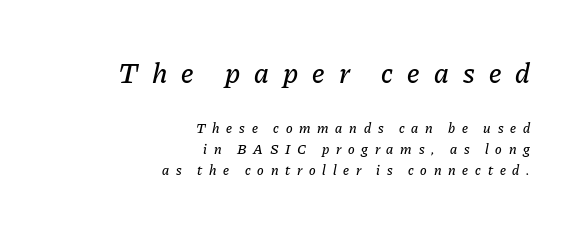
You could only call the tracking loose — the letters float apart. This sample keeps an unexceptional amount of space between lines. Between these two stacked blocks, the higher one wins on size. Layout note: lines flush right.
